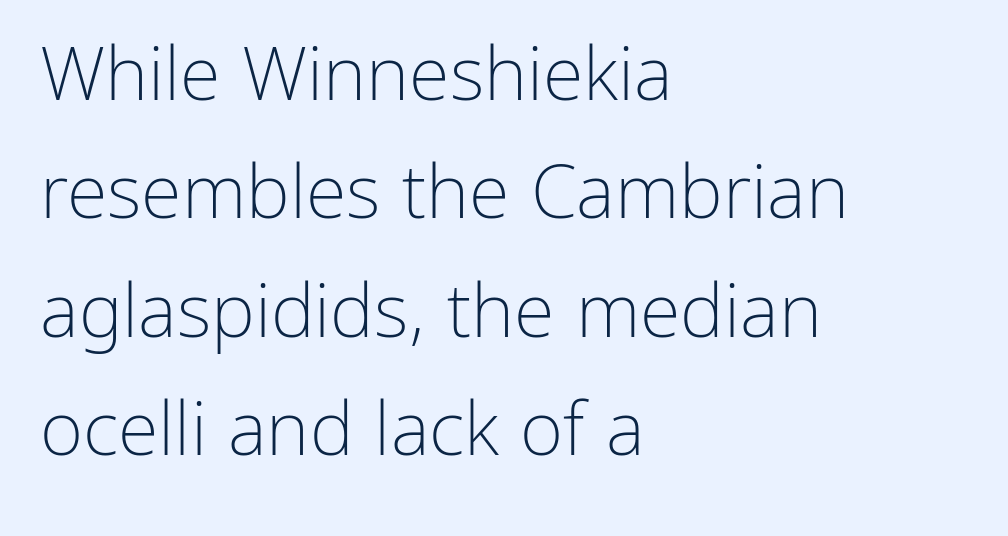
The image shows 74 px light sans-serif type, upright; set left-aligned, normal line spacing (1.6x), normal letter spacing, not underlined; low stroke contrast and a medium x-height.
